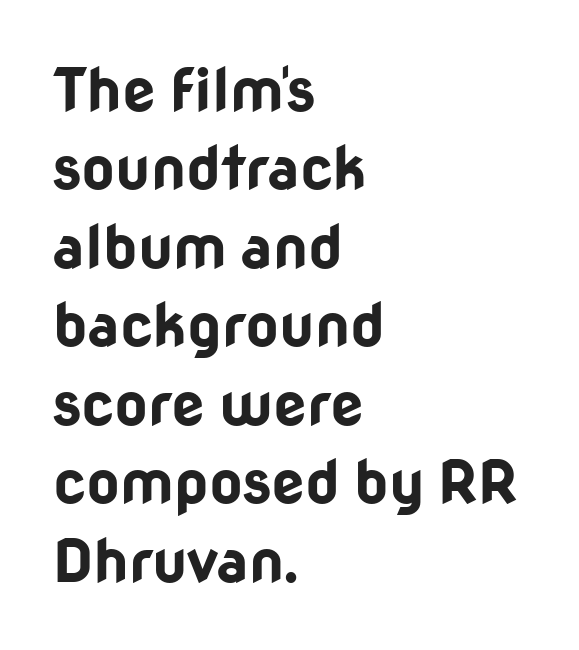
The image shows 59 px bold sans-serif type, upright; set left-aligned, normal line spacing (1.33x), normal letter spacing, not underlined; low stroke contrast and a medium x-height.
